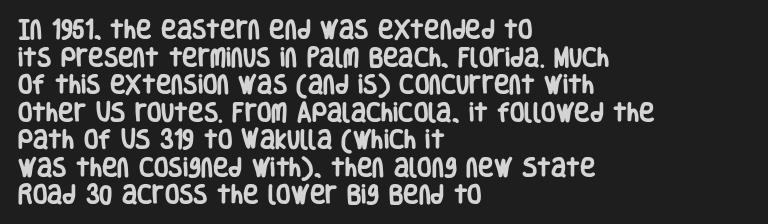
The image shows 21 px bold type, upright; set left-aligned, normal line spacing (1.31x), normal letter spacing, not underlined.
